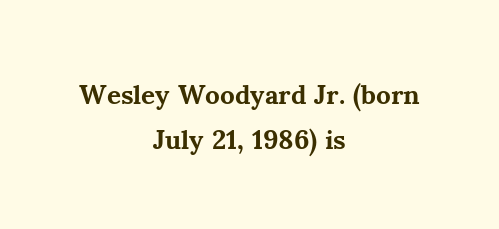
A typesetter would call this leading conventional body-copy spacing. The lettering holds an erect, upright posture throughout. The letterforms sit shoulder to shoulder at normal distance. The zone under the glyphs is completely vacant. Thick stems and heavy bowls — unmistakably bold.
